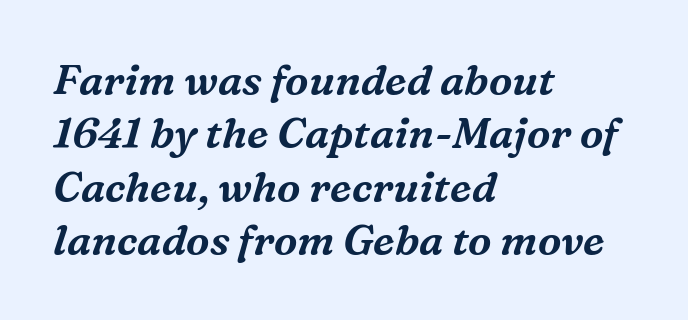
{"serif": "yes", "italic": "yes", "lean": "right", "slant_degrees": 16, "width": "normal", "stroke_contrast": "medium", "x_height": "medium", "monospaced": "no", "underline": "no", "align": "left", "line_spacing": "normal", "line_spacing_ratio": 1.27, "letter_spacing": "normal", "letter_spacing_em": 0.0, "glyph_px": 42}
